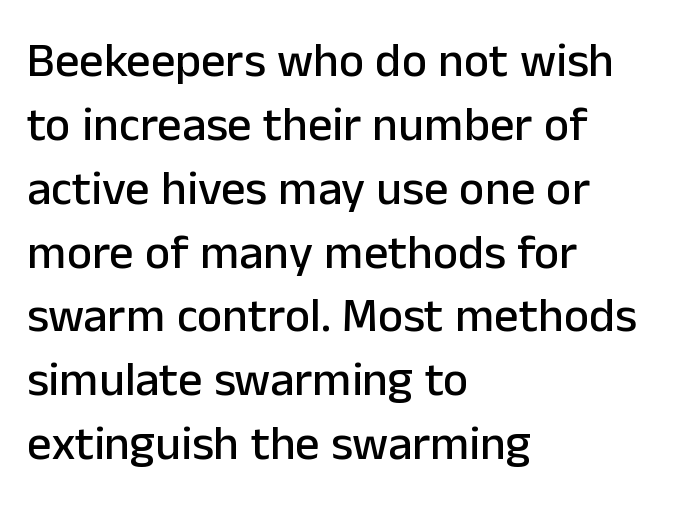
Q: Is the text italic (slanted)? A: No, it is upright.
Q: Is the typeface a serif or a sans-serif typeface? A: Sans-serif.
Q: Is the text underlined? A: No.
Q: How is the paragraph aligned? A: Left-aligned.
Q: Is the spacing between letters normal or unusually wide? A: Normal.
Q: Is the spacing between lines tight, normal or loose? A: Normal.
Q: Width (condensed, normal, or wide)? A: Normal.
Q: Stroke contrast? A: Low.
Q: x-height? A: Medium.
Q: Monospaced? A: No.
